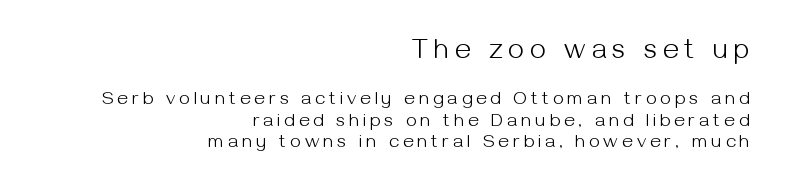
Q: Is the text bold? A: No.
Q: Is the text italic (slanted)? A: No, it is upright.
Q: Is the typeface a serif or a sans-serif typeface? A: Sans-serif.
Q: Is the text underlined? A: No.
Q: How is the paragraph aligned? A: Right-aligned.
Q: Is the spacing between letters normal or unusually wide? A: Unusually wide.
Q: Is the spacing between lines tight, normal or loose? A: Tight.
Q: Which block of text is set in a larger size, the first (top) or the second (bottom)? A: The first (top) one.
Q: Width (condensed, normal, or wide)? A: Normal.
Q: Stroke contrast? A: Medium.
Q: x-height? A: Medium.
Q: Monospaced? A: No.
